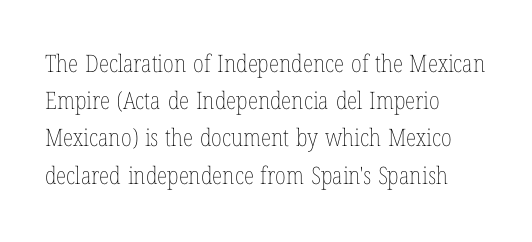
Ordinary non-slanted type is in use. This sample uses plain, unmodified letter spacing. Has an underline been added? It has not. The designer left line spacing at the default. The cut favours lightness, reaching ordinary text weight at its darkest. Layout note: lines flush left.
